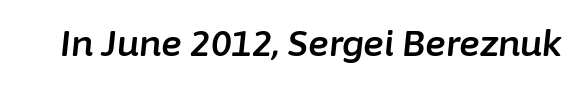
Observe the ordinary spacing: letters are neighbours, not strangers. Nobody drew a line under any word here. Tall strokes in this sample are angled rather than plumb. Is this a fixed-width face? No — the glyphs have proportional, varying widths.
